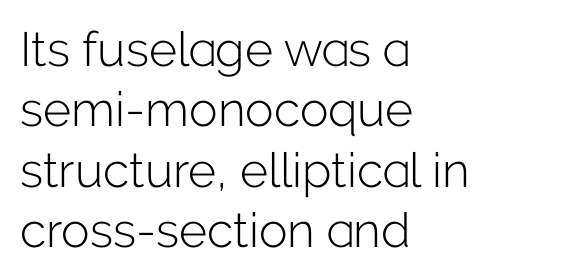
{"serif": "no", "italic": "no", "bold": "no", "weight": "light", "width": "normal", "stroke_contrast": "low", "x_height": "medium", "monospaced": "no", "underline": "no", "align": "left", "line_spacing": "normal", "line_spacing_ratio": 1.26, "letter_spacing": "normal", "letter_spacing_em": 0.0, "glyph_px": 48}
